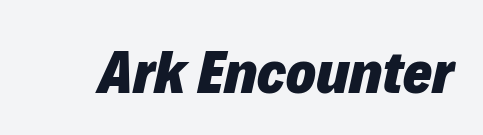
The image shows 62 px heavy type, italic (leaning right); set normal letter spacing, not underlined; low stroke contrast and a medium x-height.
